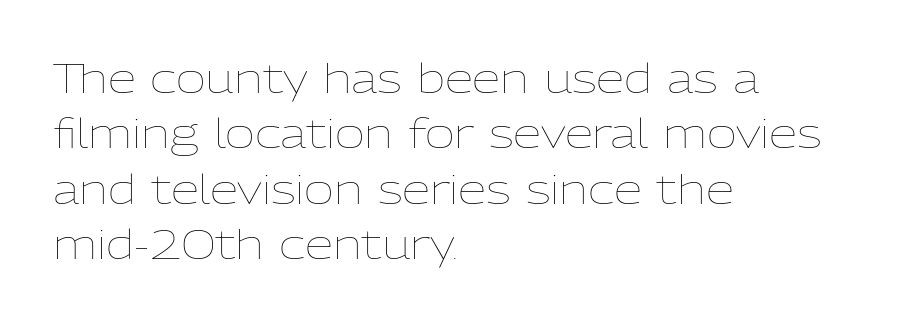
These lines keep a tight, regular rhythm from letter to letter. Do the characters align in a grid? No, the font is proportional. Leading: standard. Quick note: underline off.
